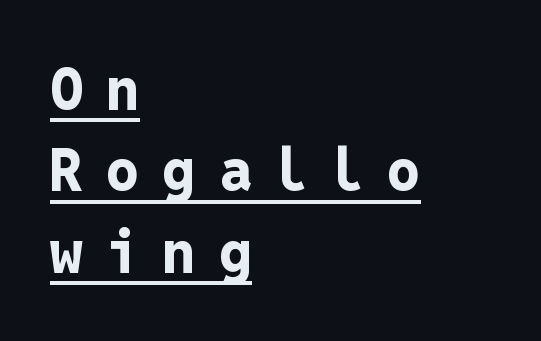
Regarding leading, the lines here are spaced in the standard way. I'd describe the lettering as bold — thick and assertive. Look at the bottom of the vertical strokes: they stop flat, with no serifs. Somebody hit Ctrl+U on this one — the words are underlined. Note the uniform advance width — an 'i' takes as much space as an 'm'.
